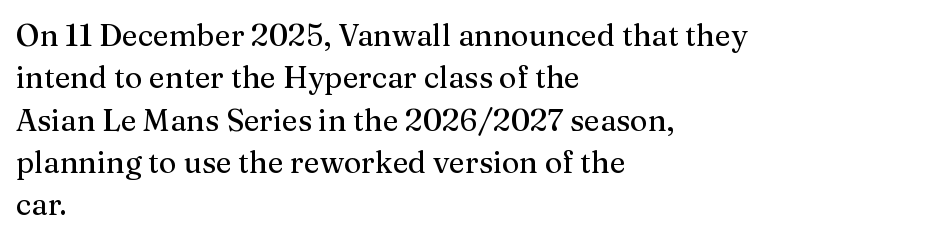
The image shows 30 px serif type, upright; set left-aligned, normal line spacing (1.41x), normal letter spacing, not underlined; medium stroke contrast and a medium x-height.
